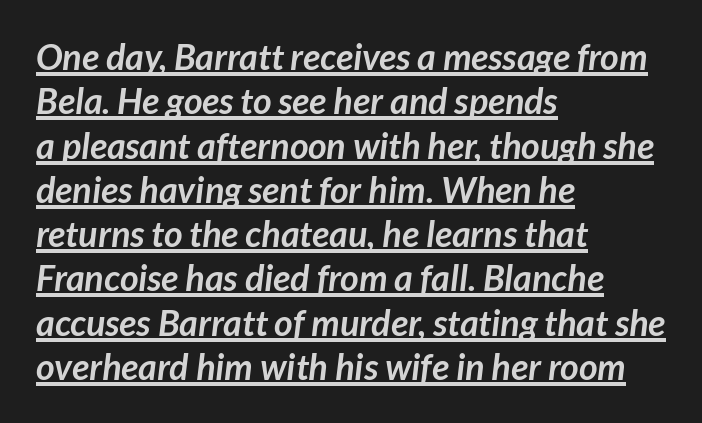
{"serif": "no", "bold": "yes", "weight": "semibold", "width": "normal", "stroke_contrast": "low", "x_height": "medium", "monospaced": "no", "underline": "yes", "align": "left", "line_spacing_ratio": 1.23, "letter_spacing": "normal", "letter_spacing_em": 0.0, "glyph_px": 36}
